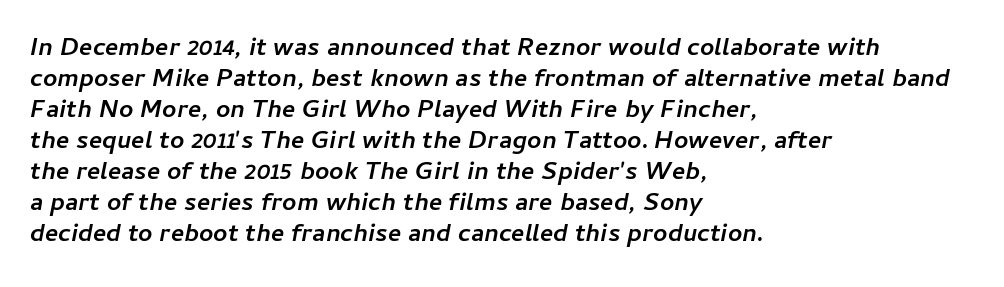
Q: Is the text bold? A: Yes.
Q: Is the text italic (slanted)? A: Yes, it leans right by about 11 degrees.
Q: Is the text underlined? A: No.
Q: How is the paragraph aligned? A: Left-aligned.
Q: Is the spacing between letters normal or unusually wide? A: Normal.
